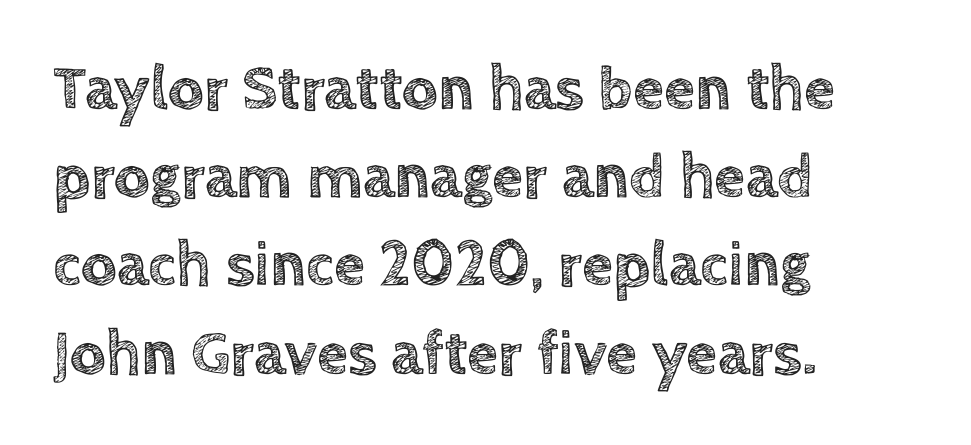
{"italic": "no", "width": "normal", "x_height": "large", "monospaced": "no", "underline": "no", "align": "left", "line_spacing": "normal", "line_spacing_ratio": 1.4, "letter_spacing": "normal", "letter_spacing_em": 0.0, "glyph_px": 63}
